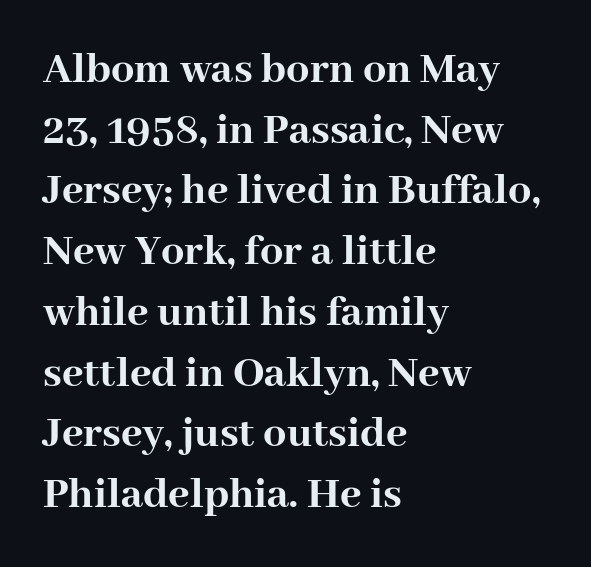
The image shows 46 px semibold serif type, upright; set left-aligned, normal line spacing (1.32x), normal letter spacing, not underlined; high stroke contrast and a medium x-height.
